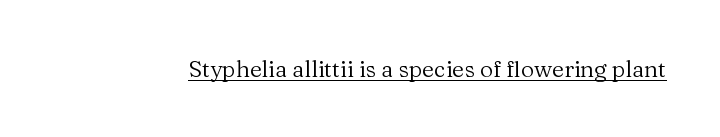
Students, observe the line beneath the letters — that is underlining. You can tell it's not italic because the verticals are truly vertical. Stems here are at most as thick as an everyday book face. Between one letter and the next there's only the usual sliver of space.
